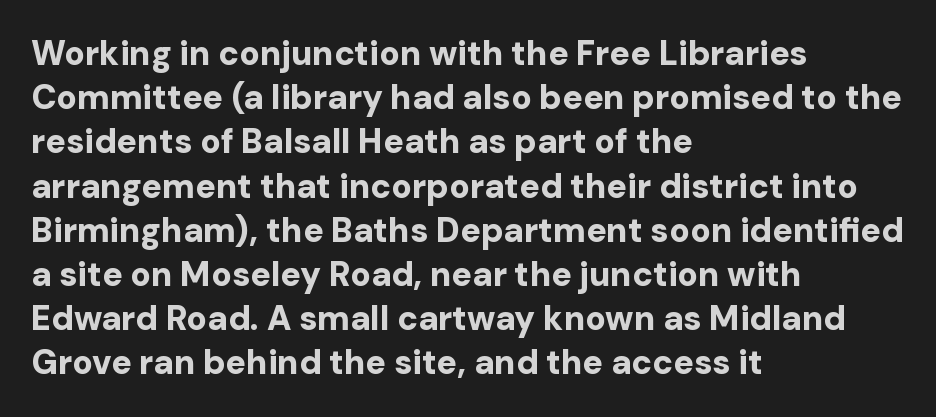
Q: Is the text bold? A: Yes.
Q: Is the text italic (slanted)? A: No, it is upright.
Q: Is the typeface a serif or a sans-serif typeface? A: Sans-serif.
Q: Is the text underlined? A: No.
Q: How is the paragraph aligned? A: Left-aligned.
Q: Is the spacing between letters normal or unusually wide? A: Normal.
Q: Is the spacing between lines tight, normal or loose? A: Normal.
Q: Width (condensed, normal, or wide)? A: Normal.
Q: Stroke contrast? A: Low.
Q: x-height? A: Medium.
Q: Monospaced? A: No.
